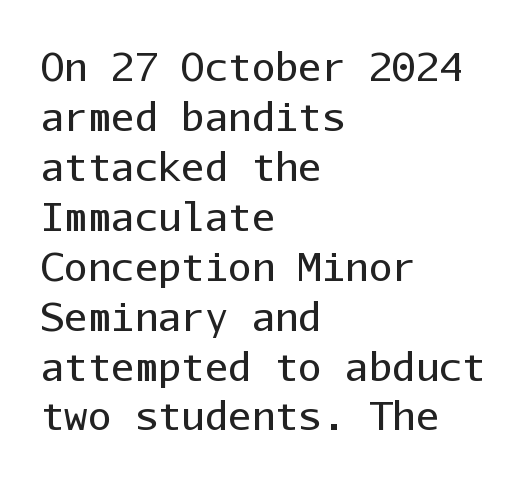
Q: Is the text bold? A: No.
Q: Is the text italic (slanted)? A: No, it is upright.
Q: Is the typeface a serif or a sans-serif typeface? A: Sans-serif.
Q: Is the text underlined? A: No.
Q: How is the paragraph aligned? A: Left-aligned.
Q: Is the spacing between letters normal or unusually wide? A: Normal.
Q: Is the spacing between lines tight, normal or loose? A: Normal.
Q: Width (condensed, normal, or wide)? A: Normal.
Q: Stroke contrast? A: Low.
Q: x-height? A: Medium.
Q: Monospaced? A: Yes.
